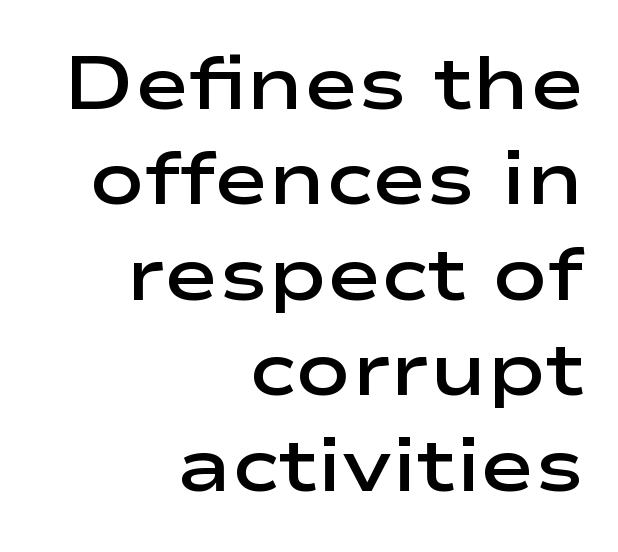
{"serif": "no", "italic": "no", "bold": "semi", "weight": "semibold", "width": "wide", "stroke_contrast": "low", "x_height": "medium", "monospaced": "no", "underline": "no", "align": "right", "line_spacing": "normal", "line_spacing_ratio": 1.29, "letter_spacing": "normal", "letter_spacing_em": 0.0, "glyph_px": 74}
